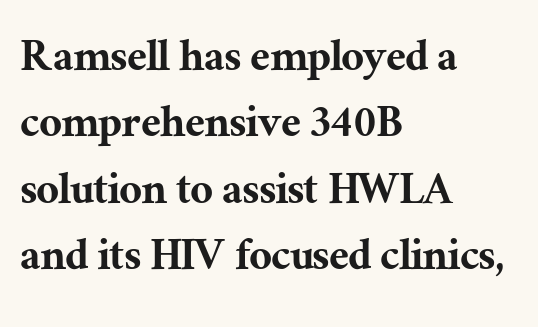
Q: Is the text italic (slanted)? A: No, it is upright.
Q: Is the typeface a serif or a sans-serif typeface? A: Serif.
Q: Is the text underlined? A: No.
Q: How is the paragraph aligned? A: Left-aligned.
Q: Is the spacing between letters normal or unusually wide? A: Normal.
Q: Is the spacing between lines tight, normal or loose? A: Normal.
Q: Width (condensed, normal, or wide)? A: Normal.
Q: Stroke contrast? A: Medium.
Q: x-height? A: Medium.
Q: Monospaced? A: No.
